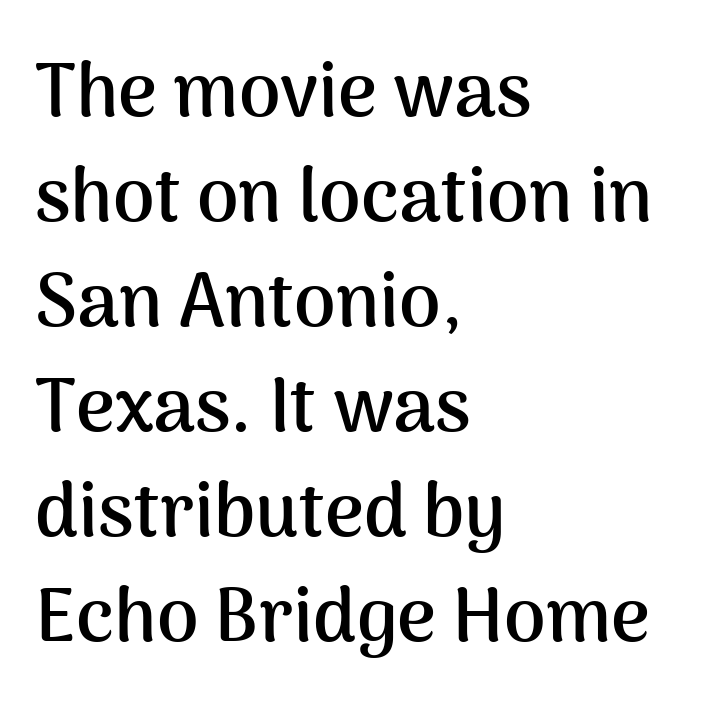
Is the block centered? No — it sits flush against the left margin. Type style note: lacks serifs. Look at the tracking — it's just the regular setting, nothing added. Chunky letters — that's bold for sure.
